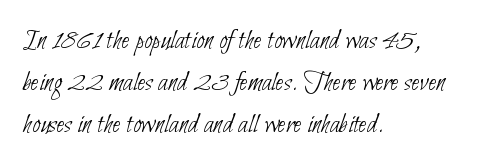
The image shows 29 px thin, condensed sans-serif type; set left-aligned, normal line spacing (1.45x), normal letter spacing, not underlined; low stroke contrast and a small x-height.
